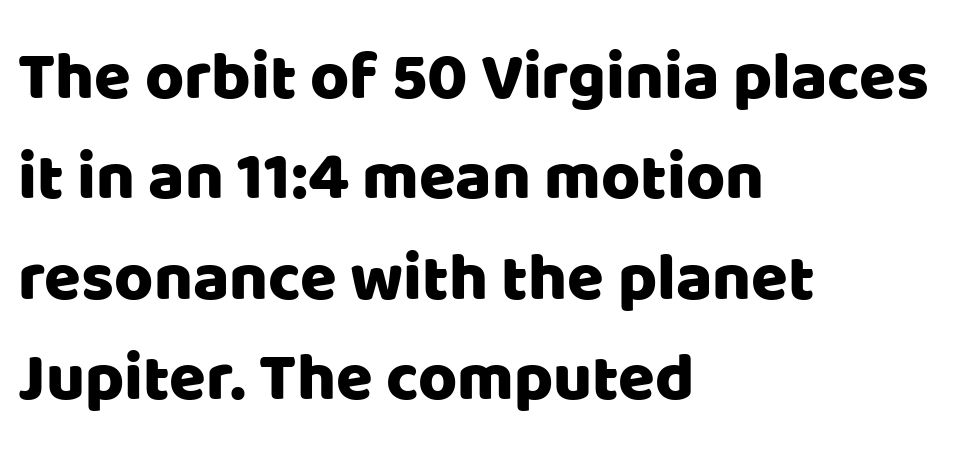
Q: Is the text italic (slanted)? A: No, it is upright.
Q: Is the typeface a serif or a sans-serif typeface? A: Sans-serif.
Q: Is the text underlined? A: No.
Q: How is the paragraph aligned? A: Left-aligned.
Q: Is the spacing between letters normal or unusually wide? A: Normal.
Q: Is the spacing between lines tight, normal or loose? A: Normal.
Q: Width (condensed, normal, or wide)? A: Normal.
Q: Stroke contrast? A: Low.
Q: x-height? A: Large.
Q: Monospaced? A: No.
